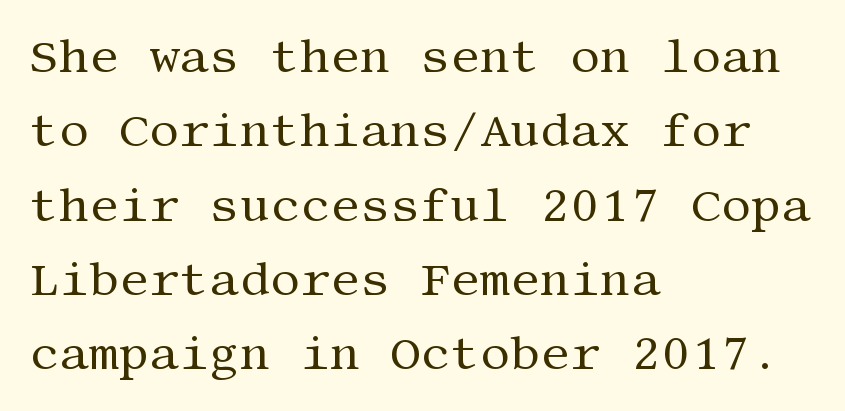
{"serif": "yes", "italic": "no", "bold": "no", "weight": "regular", "width": "normal", "stroke_contrast": "medium", "x_height": "large", "underline": "no", "align": "left", "line_spacing": "normal", "line_spacing_ratio": 1.58, "letter_spacing": "normal", "letter_spacing_em": 0.0, "glyph_px": 47}
